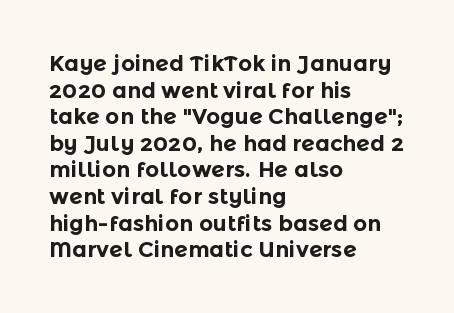
The image shows 22 px bold type, upright; set left-aligned, line spacing 1.21x, normal letter spacing, not underlined.
